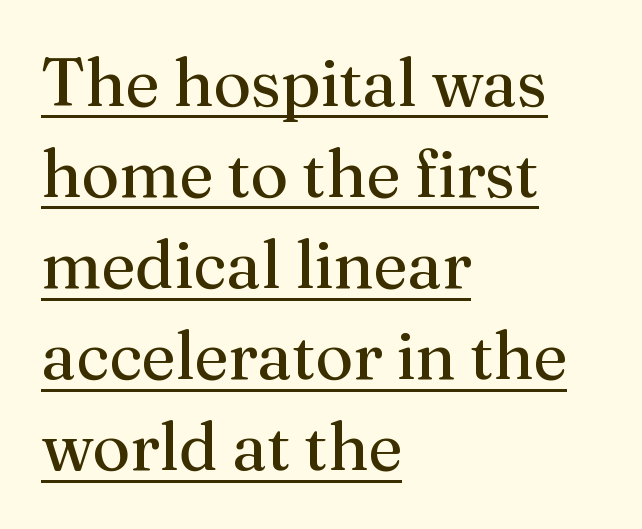
The image shows 66 px regular-weight serif type, upright; set left-aligned, normal line spacing (1.38x), normal letter spacing, underlined; medium stroke contrast and a medium x-height.
